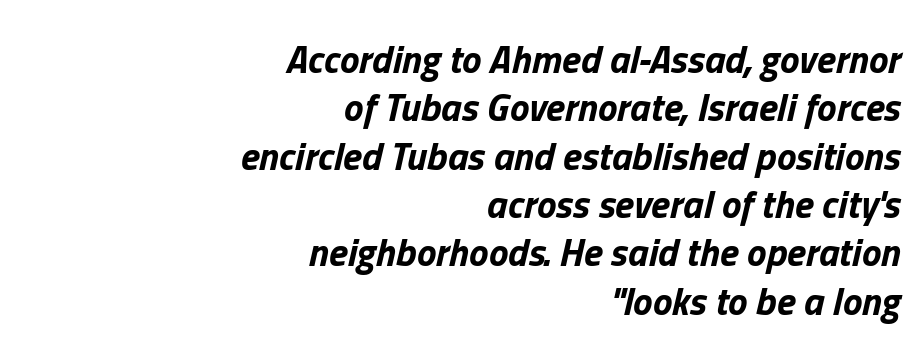
Q: Is the text bold? A: Yes.
Q: Is the text italic (slanted)? A: Yes, it leans right by about 13 degrees.
Q: Is the text underlined? A: No.
Q: How is the paragraph aligned? A: Right-aligned.
Q: Is the spacing between letters normal or unusually wide? A: Normal.
Q: Width (condensed, normal, or wide)? A: Normal.
Q: Stroke contrast? A: Low.
Q: x-height? A: Medium.
Q: Monospaced? A: No.
